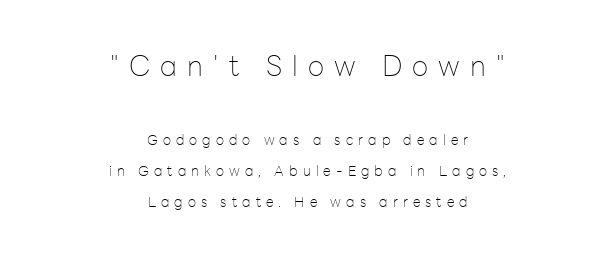
The image shows 28 px thin sans-serif type, upright; set centered, loose line spacing (2.21x), unusually wide letter spacing (+0.36 em), not underlined; the first (top) block is 2.0x larger; low stroke contrast and a medium x-height.
